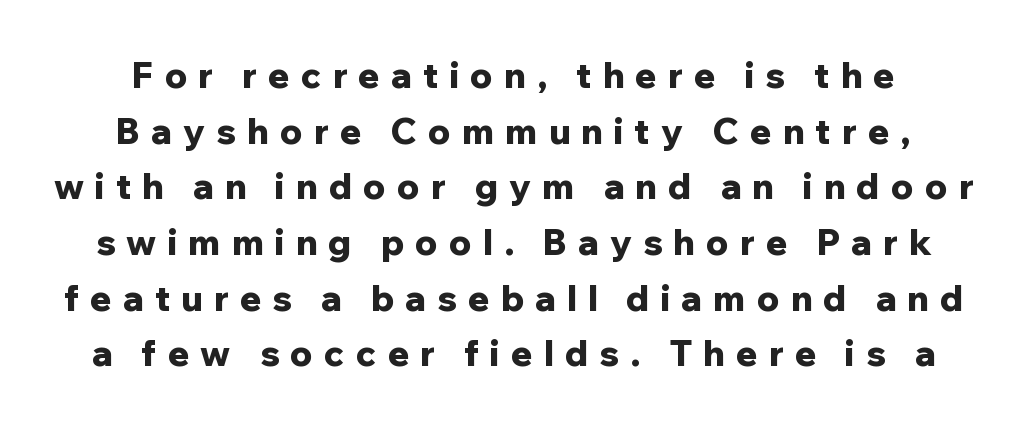
Q: Is the text bold? A: Yes.
Q: Is the text italic (slanted)? A: No, it is upright.
Q: Is the typeface a serif or a sans-serif typeface? A: Sans-serif.
Q: Is the text underlined? A: No.
Q: Is the spacing between letters normal or unusually wide? A: Unusually wide.
Q: Is the spacing between lines tight, normal or loose? A: Normal.
Q: Width (condensed, normal, or wide)? A: Normal.
Q: Stroke contrast? A: Low.
Q: x-height? A: Medium.
Q: Monospaced? A: No.
